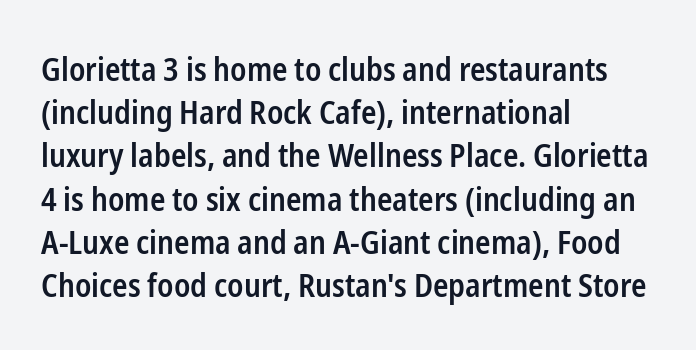
The space between consecutive lines is moderate. You could not count columns in this text — the font is proportionally spaced. Quick note: underline off. This sample uses an upright cut, with every glyph sitting square on the baseline.
